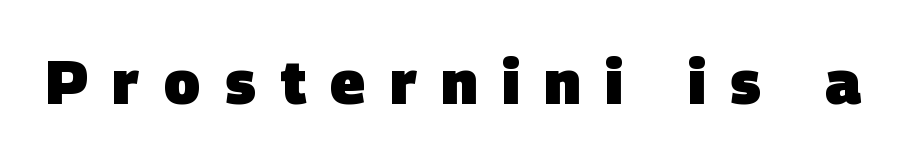
Q: Is the text bold? A: Yes.
Q: Is the typeface a serif or a sans-serif typeface? A: Sans-serif.
Q: Is the text underlined? A: No.
Q: Is the spacing between letters normal or unusually wide? A: Unusually wide.
Q: Width (condensed, normal, or wide)? A: Normal.
Q: Stroke contrast? A: Low.
Q: x-height? A: Large.
Q: Monospaced? A: No.
